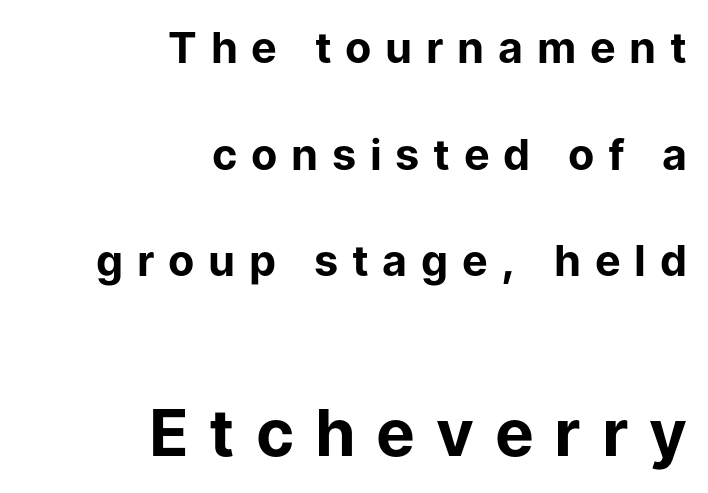
The image shows 65 px bold sans-serif type, upright; set right-aligned, loose line spacing (2.48x), unusually wide letter spacing (+0.32 em), not underlined; the second (bottom) block is 1.51x larger; low stroke contrast and a medium x-height.
